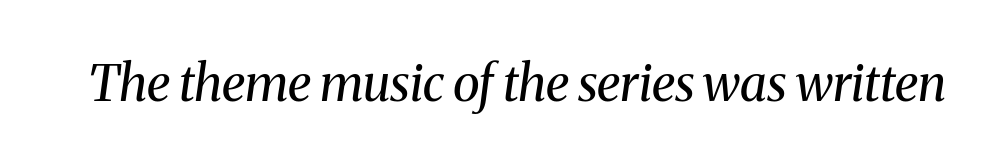
The image shows 50 px regular-weight serif type, italic (leaning right); set normal letter spacing, not underlined; medium stroke contrast and a medium x-height.
